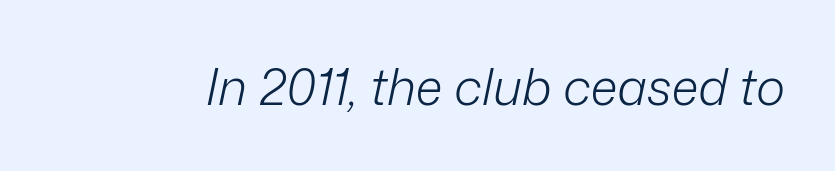
The image shows 50 px light type, italic (leaning right); set normal letter spacing, not underlined; low stroke contrast and a medium x-height.
